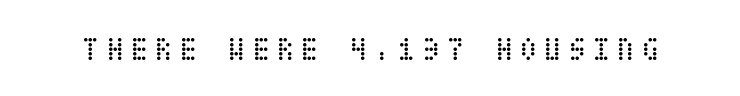
Q: Is the text bold? A: No.
Q: Is the text italic (slanted)? A: No, it is upright.
Q: Is the text underlined? A: No.
Q: Width (condensed, normal, or wide)? A: Condensed.
Q: Stroke contrast? A: Low.
Q: x-height? A: Large.
